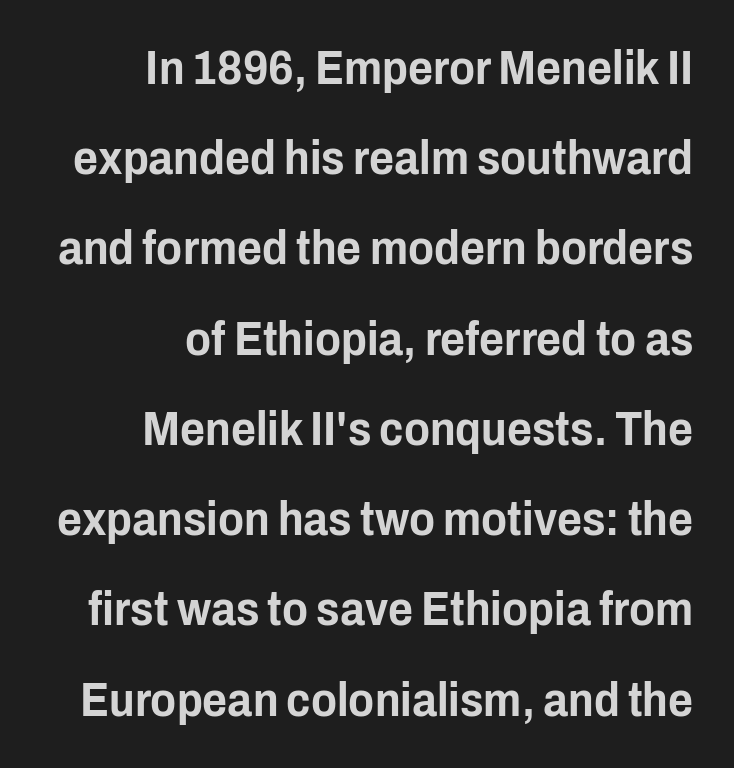
Posture: straight, roman, zero tilt. The passage shown is not underscored anywhere. This rendering employs a face without finishing strokes, i.e., a sans-serif. The typesetter chose a ragged-left arrangement here.
